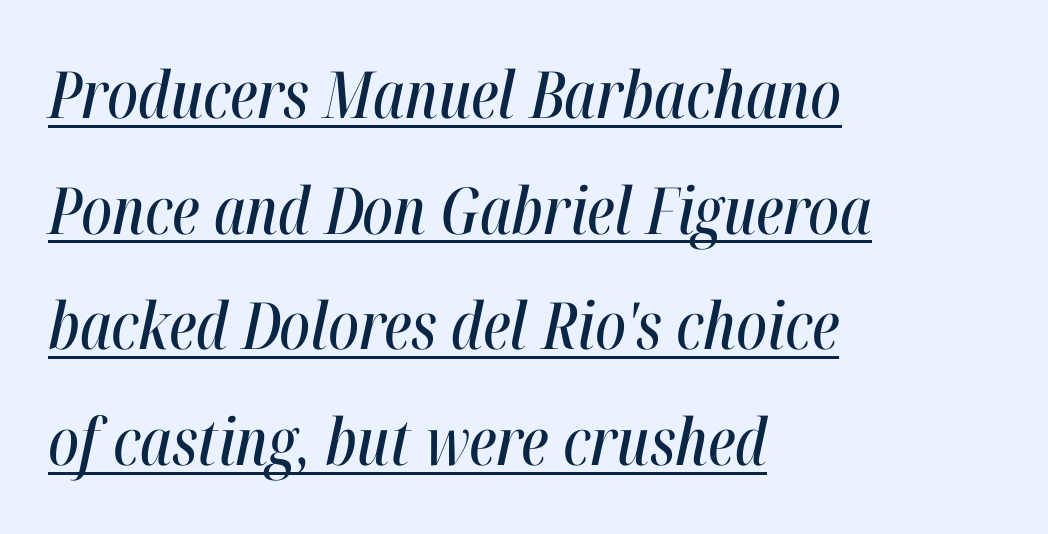
Q: Is the text italic (slanted)? A: Yes, it leans right by about 12 degrees.
Q: Is the text underlined? A: Yes.
Q: How is the paragraph aligned? A: Left-aligned.
Q: Is the spacing between letters normal or unusually wide? A: Normal.
Q: Width (condensed, normal, or wide)? A: Condensed.
Q: Stroke contrast? A: High.
Q: x-height? A: Medium.
Q: Monospaced? A: No.
